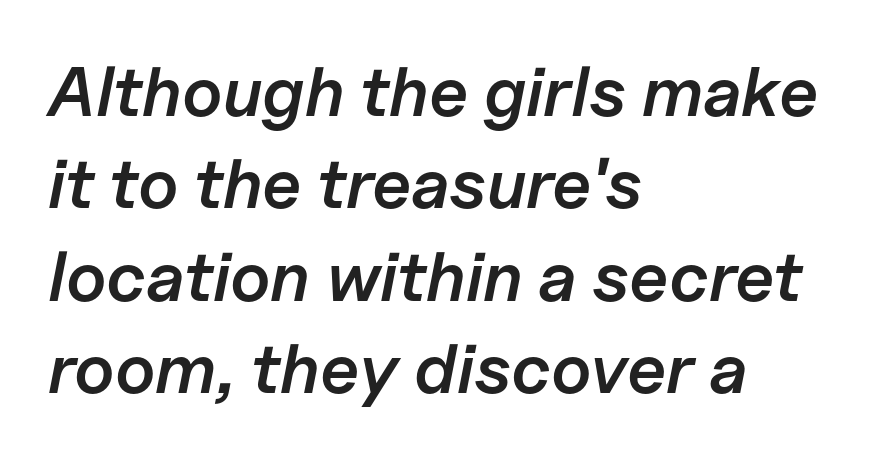
Q: Is the text bold? A: Semi-bold.
Q: Is the text italic (slanted)? A: Yes, it leans right by about 11 degrees.
Q: Is the text underlined? A: No.
Q: How is the paragraph aligned? A: Left-aligned.
Q: Is the spacing between letters normal or unusually wide? A: Normal.
Q: Is the spacing between lines tight, normal or loose? A: Normal.
Q: Width (condensed, normal, or wide)? A: Normal.
Q: Stroke contrast? A: Low.
Q: x-height? A: Medium.
Q: Monospaced? A: No.
